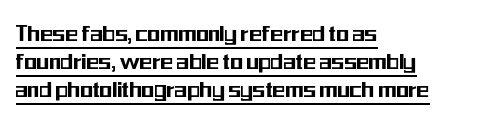
Q: Is the text italic (slanted)? A: No, it is upright.
Q: Is the text underlined? A: Yes.
Q: How is the paragraph aligned? A: Left-aligned.
Q: Is the spacing between letters normal or unusually wide? A: Normal.
Q: Is the spacing between lines tight, normal or loose? A: Tight.
